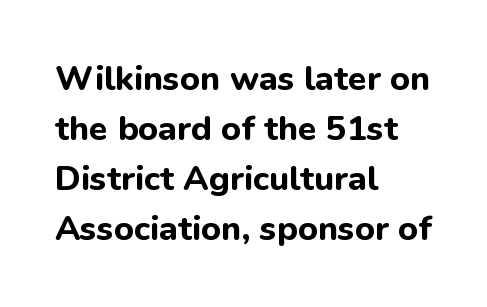
Q: Is the text bold? A: Yes.
Q: Is the text italic (slanted)? A: No, it is upright.
Q: Is the typeface a serif or a sans-serif typeface? A: Sans-serif.
Q: Is the text underlined? A: No.
Q: How is the paragraph aligned? A: Left-aligned.
Q: Is the spacing between letters normal or unusually wide? A: Normal.
Q: Is the spacing between lines tight, normal or loose? A: Normal.
Q: Width (condensed, normal, or wide)? A: Normal.
Q: Stroke contrast? A: Low.
Q: x-height? A: Medium.
Q: Monospaced? A: No.
